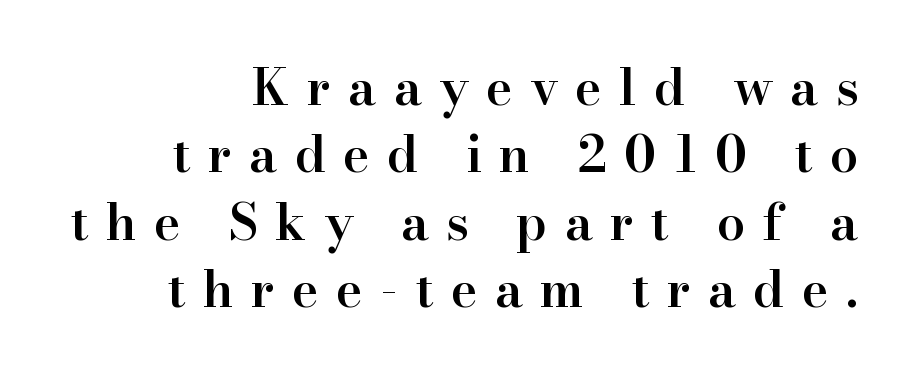
Q: Is the text bold? A: Semi-bold.
Q: Is the text italic (slanted)? A: No, it is upright.
Q: Is the typeface a serif or a sans-serif typeface? A: Serif.
Q: Is the text underlined? A: No.
Q: How is the paragraph aligned? A: Right-aligned.
Q: Is the spacing between letters normal or unusually wide? A: Unusually wide.
Q: Is the spacing between lines tight, normal or loose? A: Normal.
Q: Width (condensed, normal, or wide)? A: Normal.
Q: Stroke contrast? A: High.
Q: x-height? A: Small.
Q: Monospaced? A: No.
